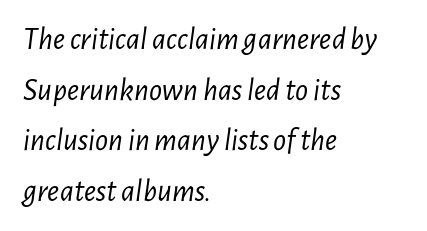
Only glyphs here, with clear space below each row. The typesetter chose a ragged-right arrangement here. The line-height multiplier appears to be the usual default. The typesetting does not lean heavy: it is not bold.
